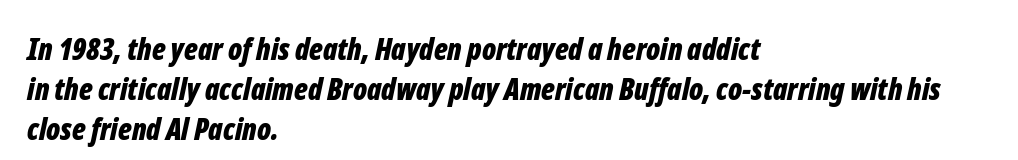
{"italic": "yes", "lean": "right", "slant_degrees": 12, "bold": "yes", "weight": "bold", "width": "condensed", "stroke_contrast": "low", "x_height": "medium", "monospaced": "no", "underline": "no", "align": "left", "line_spacing": "normal", "line_spacing_ratio": 1.34, "letter_spacing": "normal", "letter_spacing_em": 0.0, "glyph_px": 30}
